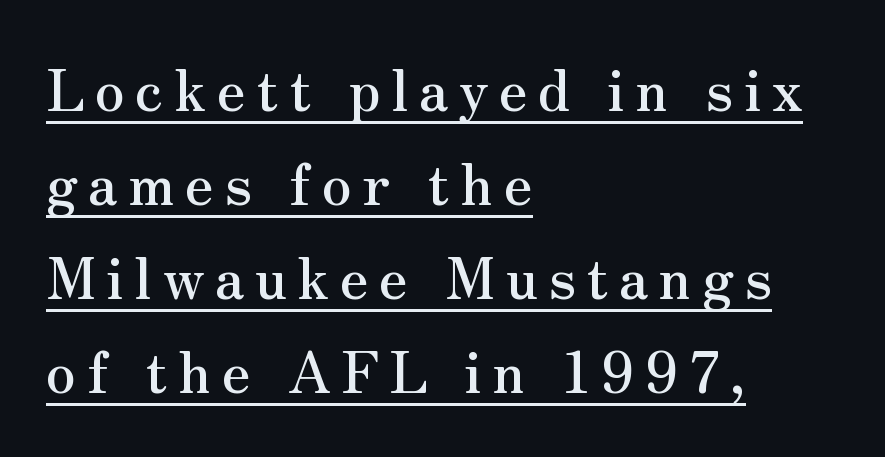
The typography opts for an upright posture over an oblique one. Does the copy run flush right? No — it runs flush left. This rendering employs a face with finishing strokes, i.e., a serif. Compared with undecorated copy, this sample adds a rule below the words.
